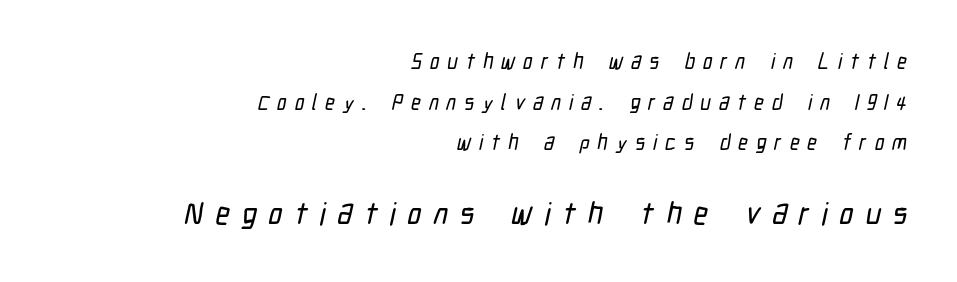
Q: Is the typeface a serif or a sans-serif typeface? A: Sans-serif.
Q: Is the text underlined? A: No.
Q: How is the paragraph aligned? A: Right-aligned.
Q: Is the spacing between letters normal or unusually wide? A: Unusually wide.
Q: Is the spacing between lines tight, normal or loose? A: Loose.
Q: Which block of text is set in a larger size, the first (top) or the second (bottom)? A: The second (bottom) one.
Q: Width (condensed, normal, or wide)? A: Condensed.
Q: Stroke contrast? A: Low.
Q: x-height? A: Medium.
Q: Monospaced? A: No.
